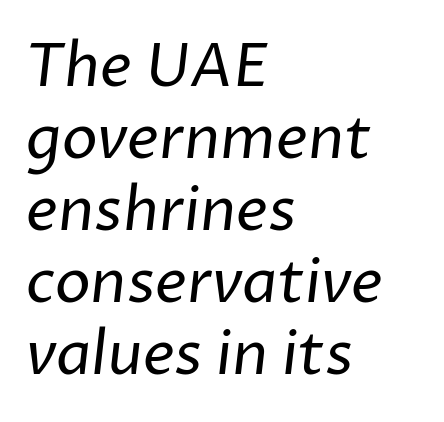
The image shows 60 px regular-weight sans-serif type; set left-aligned, line spacing 1.2x, normal letter spacing, not underlined; low stroke contrast and a medium x-height.
